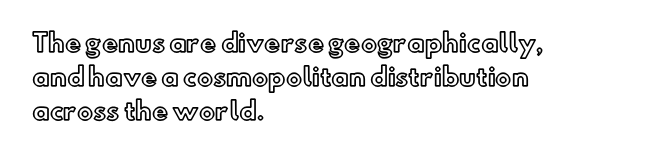
Each word holds together tightly as a unit, with standard inter-letter gaps. Horizontally, the lines are justified to the leading edge only. Check the space under the baseline: it is left empty. Leading matches the norm, producing a regular column.
